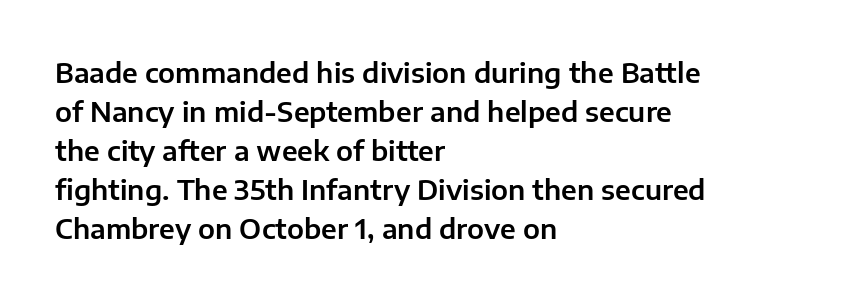
The image shows 27 px text type, upright; set left-aligned, normal line spacing (1.44x), normal letter spacing, not underlined.
